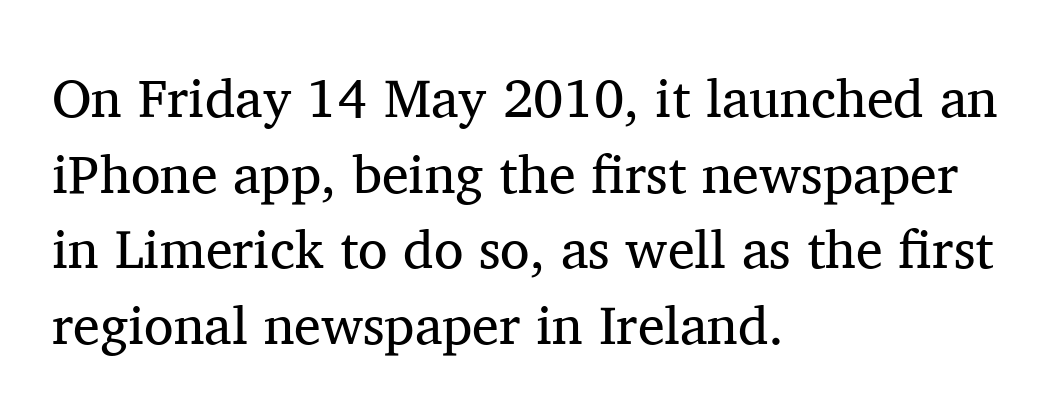
Do the characters align in a grid? No, the font is proportional. No extra ink here — the face is not bold. Standard letterfit; no display-style spreading of the glyphs. Compared with typical paragraphs, the rows here are spaced about the same.
